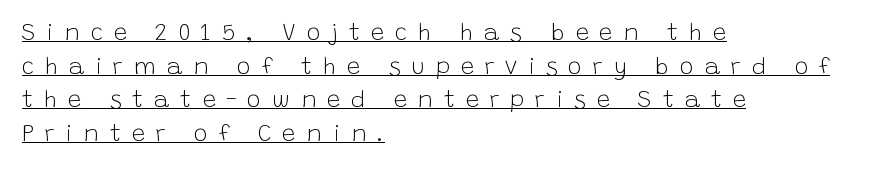
Underline: present. These lines sit exactly where default settings would place them. Ordinary non-slanted type is in use. Weight: in the light-to-regular range. Glyph-to-glyph distance is far greater than everyday printed text.
